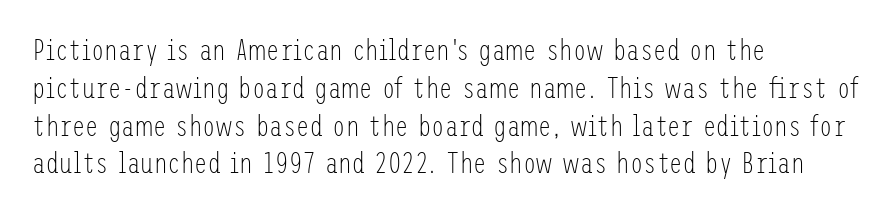
{"serif": "no", "italic": "no", "bold": "no", "weight": "light", "width": "condensed", "stroke_contrast": "low", "x_height": "medium", "underline": "no", "align": "left", "line_spacing": "normal", "line_spacing_ratio": 1.26, "letter_spacing": "normal", "letter_spacing_em": 0.0, "glyph_px": 30}
